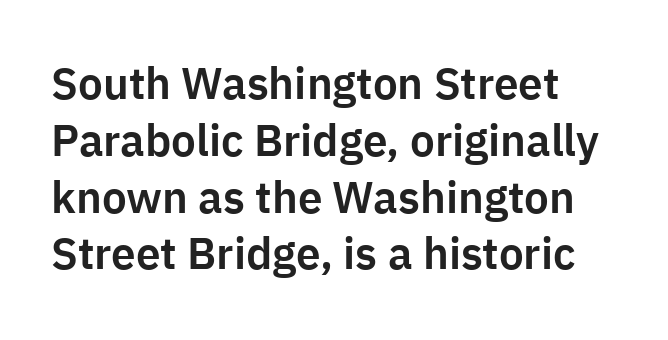
{"serif": "no", "italic": "no", "width": "normal", "stroke_contrast": "low", "x_height": "medium", "monospaced": "no", "underline": "no", "align": "left", "line_spacing": "normal", "line_spacing_ratio": 1.29, "letter_spacing": "normal", "letter_spacing_em": 0.0, "glyph_px": 44}
